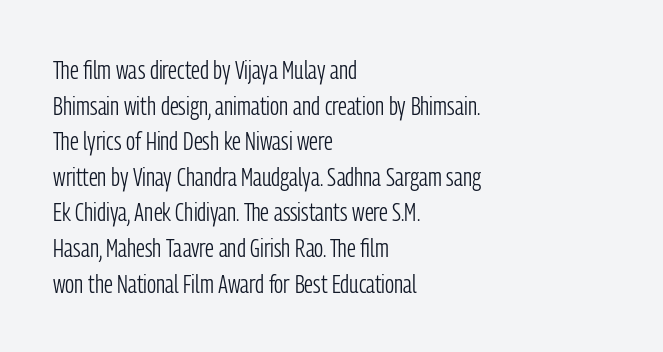
The line texture is even and compact thanks to regular tracking. Honestly, the row spacing looks completely unremarkable. Every row of glyphs begins at an identical x-position on the left. The letters stand straight up with perfectly vertical stems. Stroke thickness stays within the range of a standard reading face or lighter. Unmarked baselines from the first word to the last.
